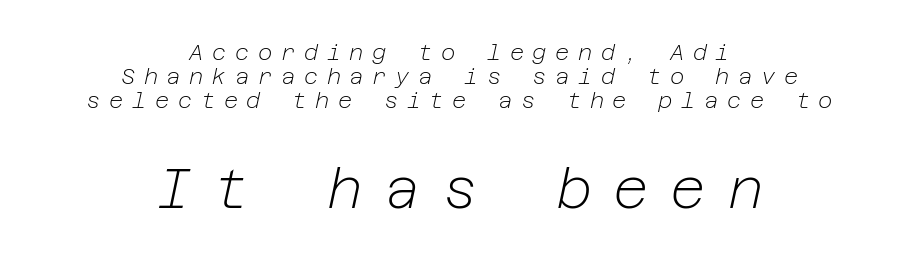
Is the lower block the larger one? Yes — the lower block carries the bigger type. Ink coverage per letter is moderate at most. In terms of posture, this sample is oblique. Each word looks stretched out because of the extra space between its letters. This rendering features lettering with no underline.
